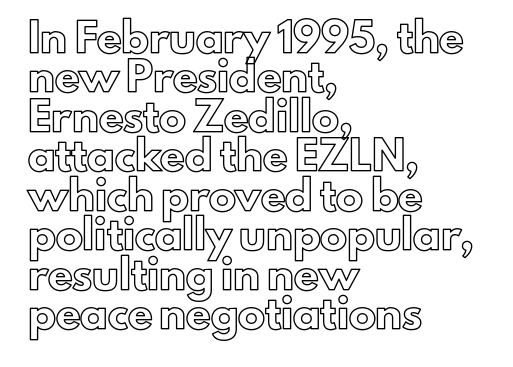
Q: Is the text italic (slanted)? A: No, it is upright.
Q: Is the text underlined? A: No.
Q: How is the paragraph aligned? A: Left-aligned.
Q: Is the spacing between letters normal or unusually wide? A: Normal.
Q: Is the spacing between lines tight, normal or loose? A: Normal.
